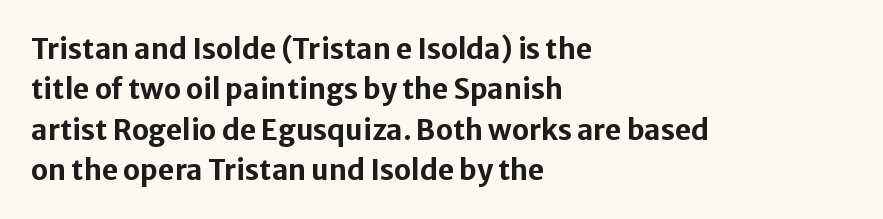
{"serif": "no", "italic": "no", "bold": "yes", "weight": "bold", "width": "normal", "stroke_contrast": "low", "x_height": "medium", "monospaced": "no", "underline": "no", "align": "left", "line_spacing": "normal", "line_spacing_ratio": 1.44, "letter_spacing": "normal", "letter_spacing_em": 0.0, "glyph_px": 28}
